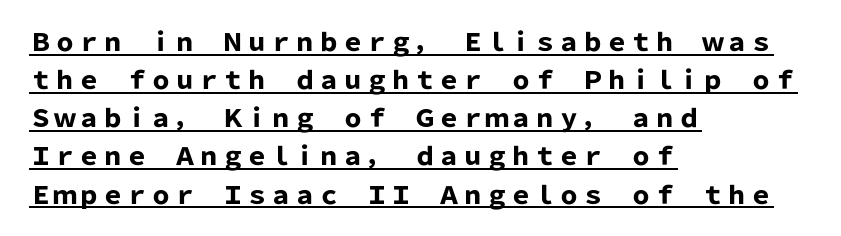
The image shows 24 px bold type, upright; set left-aligned, normal line spacing (1.59x), normal letter spacing, underlined.
